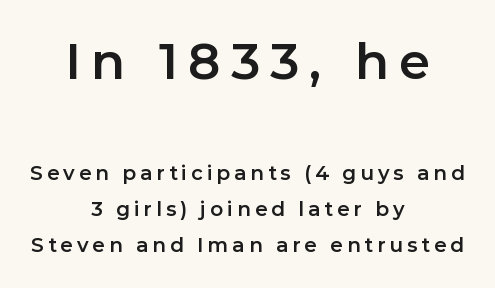
The image shows 50 px sans-serif type, upright; set centered, line spacing 1.8x, unusually wide letter spacing (+0.2 em), not underlined; the first (top) block is 2.5x larger; low stroke contrast and a medium x-height.
